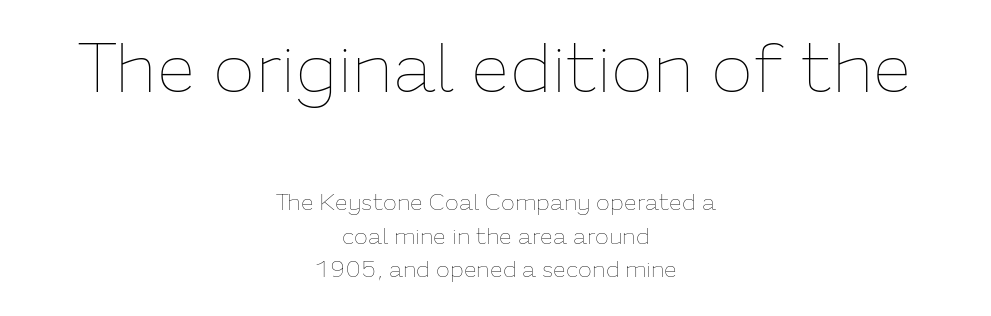
Q: Is the text bold? A: No.
Q: Is the text italic (slanted)? A: No, it is upright.
Q: Is the text underlined? A: No.
Q: How is the paragraph aligned? A: Centered.
Q: Is the spacing between letters normal or unusually wide? A: Normal.
Q: Is the spacing between lines tight, normal or loose? A: Normal.
Q: Which block of text is set in a larger size, the first (top) or the second (bottom)? A: The first (top) one.
Q: Width (condensed, normal, or wide)? A: Normal.
Q: Stroke contrast? A: Low.
Q: x-height? A: Medium.
Q: Monospaced? A: No.
